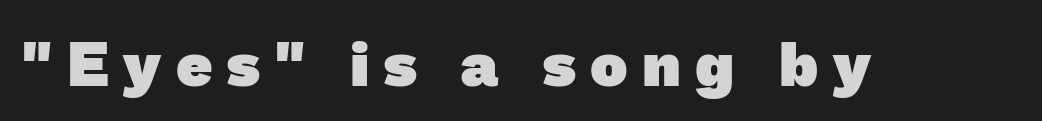
The image shows 63 px heavy sans-serif type; set unusually wide letter spacing (+0.23 em), not underlined; low stroke contrast and a medium x-height.
